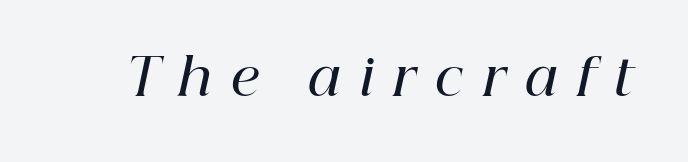
Q: Is the text bold? A: Semi-bold.
Q: Is the text italic (slanted)? A: Yes, it leans right by about 12 degrees.
Q: Is the typeface a serif or a sans-serif typeface? A: Serif.
Q: Is the text underlined? A: No.
Q: Is the spacing between letters normal or unusually wide? A: Unusually wide.
Q: Width (condensed, normal, or wide)? A: Normal.
Q: Stroke contrast? A: High.
Q: x-height? A: Medium.
Q: Monospaced? A: No.
